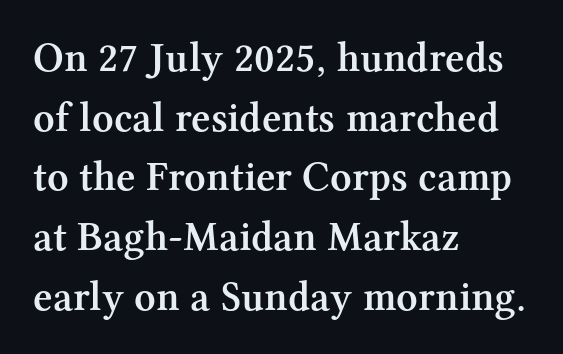
{"serif": "yes", "italic": "no", "bold": "semi", "weight": "semibold", "width": "normal", "stroke_contrast": "medium", "x_height": "medium", "monospaced": "no", "underline": "no", "align": "left", "line_spacing": "normal", "line_spacing_ratio": 1.42, "letter_spacing": "normal", "letter_spacing_em": 0.0, "glyph_px": 42}
